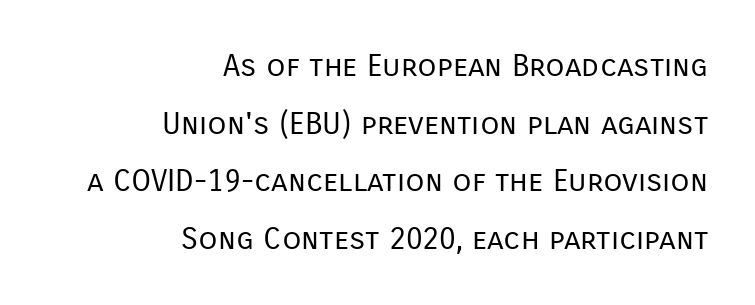
The image shows 31 px regular-weight sans-serif type, upright; set right-aligned, line spacing 1.86x, normal letter spacing, not underlined; low stroke contrast and a medium x-height.
